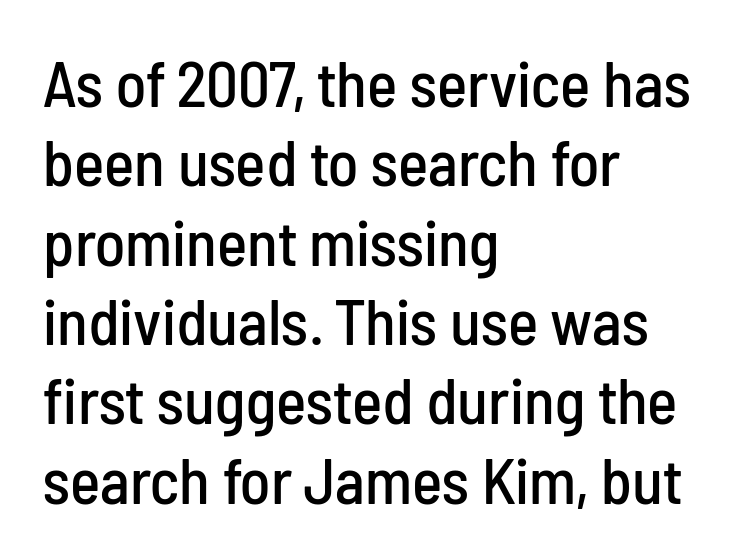
The image shows 64 px condensed sans-serif type, upright; set left-aligned, line spacing 1.24x, normal letter spacing, not underlined; low stroke contrast and a medium x-height.
